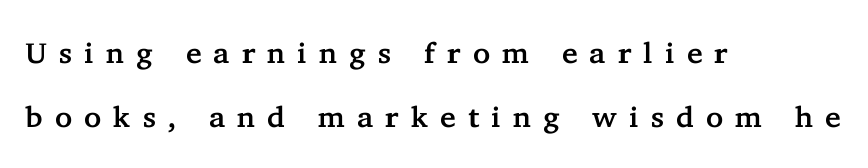
Q: Is the text italic (slanted)? A: No, it is upright.
Q: Is the typeface a serif or a sans-serif typeface? A: Serif.
Q: Is the text underlined? A: No.
Q: How is the paragraph aligned? A: Left-aligned.
Q: Is the spacing between letters normal or unusually wide? A: Unusually wide.
Q: Is the spacing between lines tight, normal or loose? A: Loose.
Q: Width (condensed, normal, or wide)? A: Normal.
Q: Stroke contrast? A: Low.
Q: x-height? A: Medium.
Q: Monospaced? A: No.
